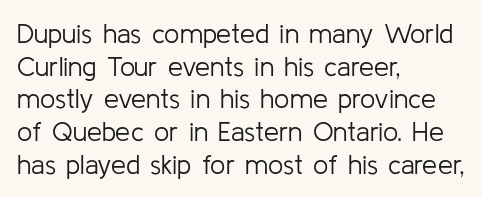
What stands out about the letter spacing? Nothing — it is the standard amount. This is not heavy type; no bold has been used. Just letters on the line, the space beneath them empty. Notice how the stems are strictly vertical — no italics here. This rendering uses left alignment, leaving the right contour irregular.
